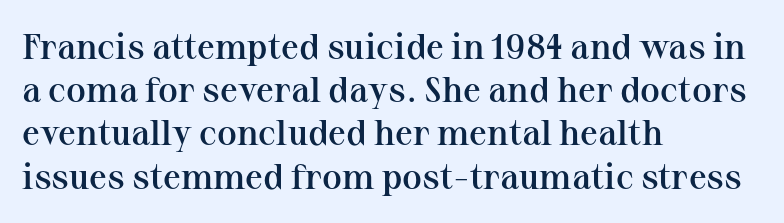
Q: Is the text bold? A: Semi-bold.
Q: Is the text italic (slanted)? A: No, it is upright.
Q: Is the typeface a serif or a sans-serif typeface? A: Serif.
Q: Is the text underlined? A: No.
Q: How is the paragraph aligned? A: Left-aligned.
Q: Is the spacing between letters normal or unusually wide? A: Normal.
Q: Width (condensed, normal, or wide)? A: Normal.
Q: Stroke contrast? A: Medium.
Q: x-height? A: Medium.
Q: Monospaced? A: No.
